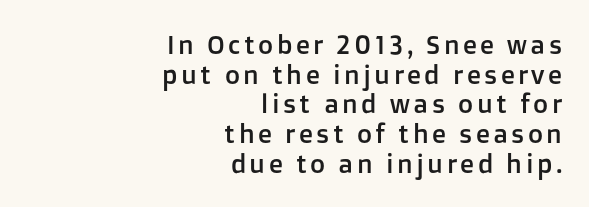
{"italic": "no", "underline": "no", "align": "right", "line_spacing": "tight", "line_spacing_ratio": 1.14, "glyph_px": 26}
